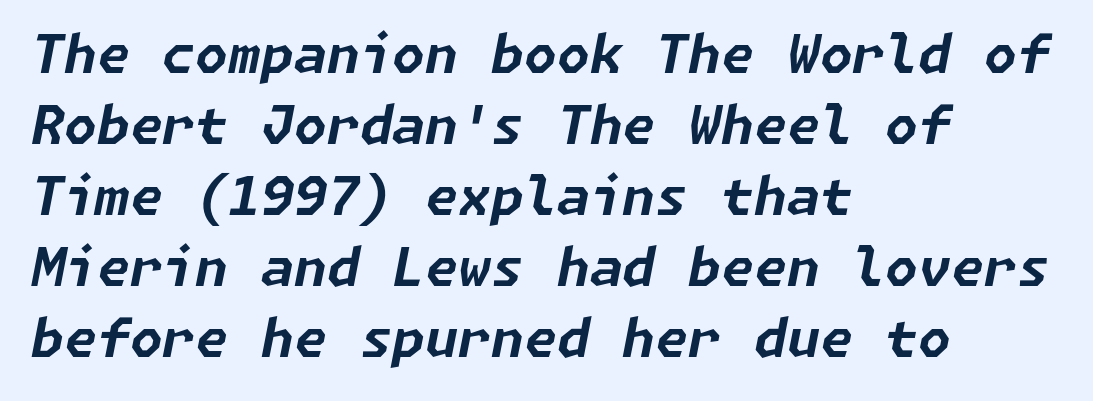
Q: Is the text bold? A: Yes.
Q: Is the text italic (slanted)? A: Yes, it leans right by about 11 degrees.
Q: Is the text underlined? A: No.
Q: How is the paragraph aligned? A: Left-aligned.
Q: Is the spacing between letters normal or unusually wide? A: Normal.
Q: Is the spacing between lines tight, normal or loose? A: Normal.
Q: Width (condensed, normal, or wide)? A: Normal.
Q: Stroke contrast? A: Low.
Q: x-height? A: Medium.
